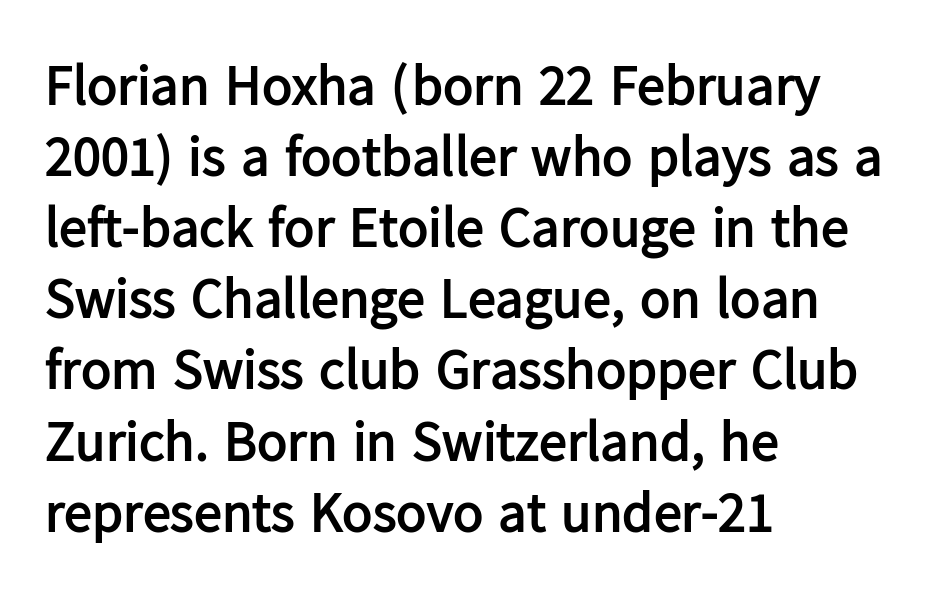
The face used here is proportionally spaced, like ordinary book or web type. Designer's note — italics off, roman on. Interline gaps are of average width in this sample. The gaps between neighbouring characters are ordinary and unremarkable. Weight check: bold — yes, fully.
